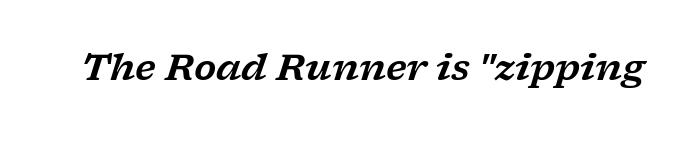
{"serif": "yes", "italic": "yes", "lean": "right", "slant_degrees": 17, "width": "wide", "stroke_contrast": "low", "x_height": "medium", "monospaced": "no", "underline": "no", "letter_spacing": "normal", "letter_spacing_em": 0.0, "glyph_px": 36}
